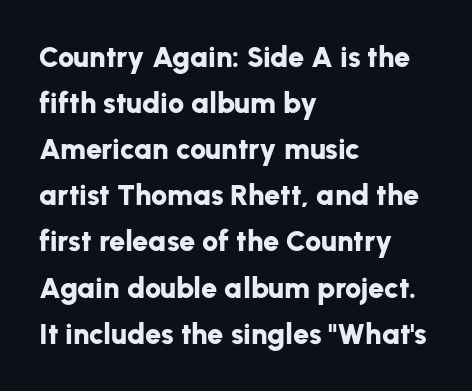
{"serif": "no", "italic": "no", "bold": "yes", "weight": "bold", "width": "normal", "stroke_contrast": "low", "x_height": "medium", "monospaced": "no", "underline": "no", "align": "left", "line_spacing": "normal", "line_spacing_ratio": 1.59, "letter_spacing": "normal", "letter_spacing_em": 0.0, "glyph_px": 29}
